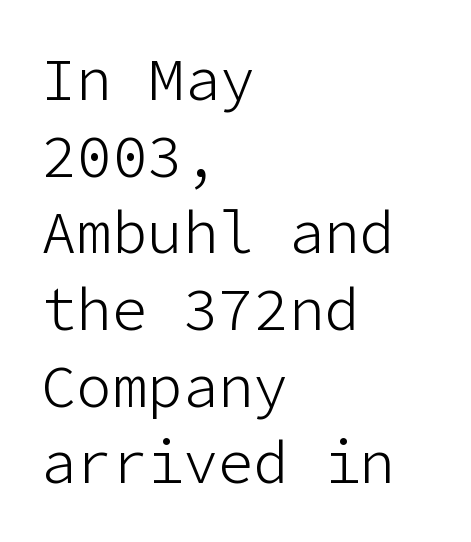
The image shows 59 px light sans-serif type, upright; set left-aligned, normal line spacing (1.3x), normal letter spacing, not underlined; low stroke contrast and a medium x-height.
